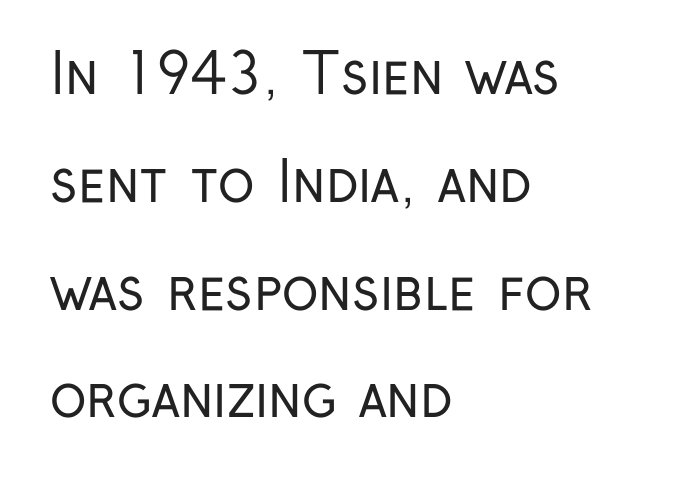
{"serif": "no", "italic": "no", "bold": "no", "weight": "regular", "width": "condensed", "stroke_contrast": "low", "x_height": "medium", "monospaced": "no", "underline": "no", "align": "left", "line_spacing": "loose", "line_spacing_ratio": 1.96, "letter_spacing": "normal", "letter_spacing_em": 0.0, "glyph_px": 55}
